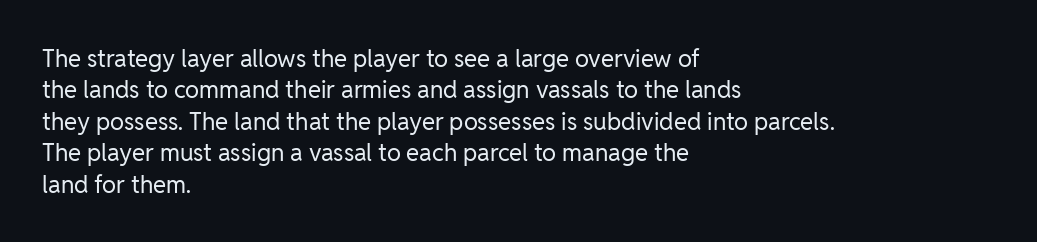
{"italic": "no", "bold": "no", "underline": "no", "align": "left", "line_spacing": "normal", "line_spacing_ratio": 1.31, "letter_spacing": "normal", "letter_spacing_em": 0.0, "glyph_px": 24}
